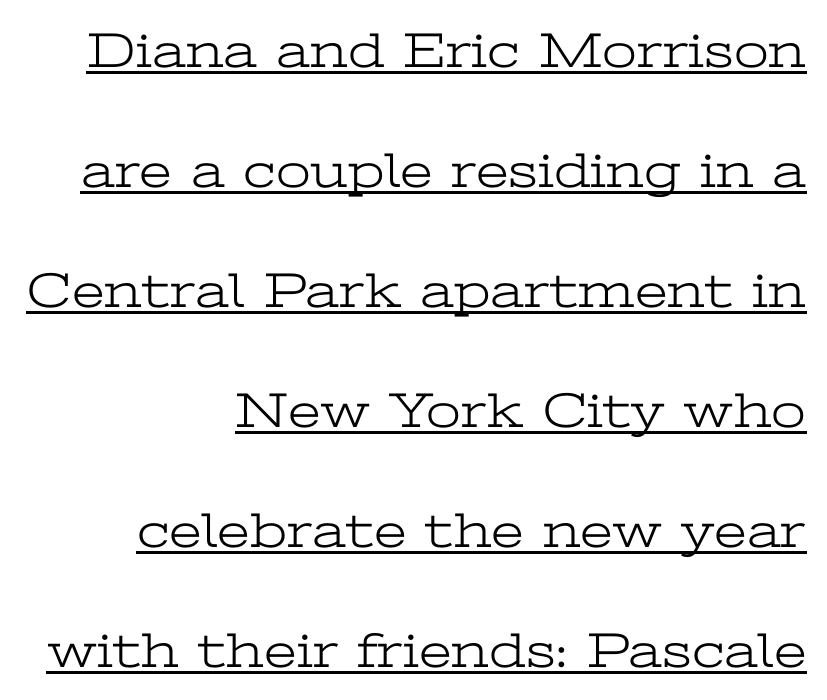
Q: Is the text bold? A: No.
Q: Is the text italic (slanted)? A: No, it is upright.
Q: Is the typeface a serif or a sans-serif typeface? A: Serif.
Q: Is the text underlined? A: Yes.
Q: How is the paragraph aligned? A: Right-aligned.
Q: Is the spacing between letters normal or unusually wide? A: Normal.
Q: Is the spacing between lines tight, normal or loose? A: Loose.
Q: Width (condensed, normal, or wide)? A: Wide.
Q: Stroke contrast? A: Low.
Q: x-height? A: Medium.
Q: Monospaced? A: No.
